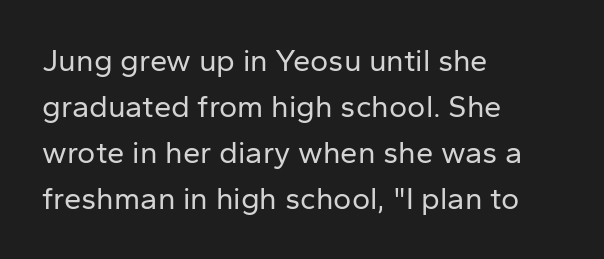
The image shows 31 px regular-weight sans-serif type, upright; set left-aligned, normal line spacing (1.48x), normal letter spacing, not underlined; low stroke contrast and a medium x-height.
